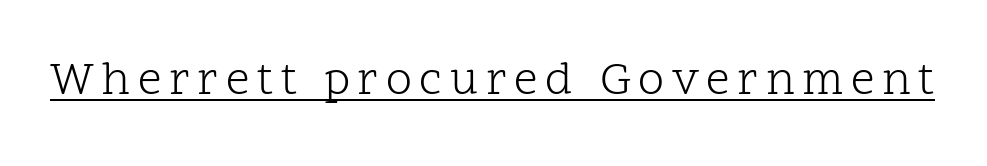
Q: Is the text bold? A: No.
Q: Is the text italic (slanted)? A: No, it is upright.
Q: Is the typeface a serif or a sans-serif typeface? A: Serif.
Q: Is the text underlined? A: Yes.
Q: Width (condensed, normal, or wide)? A: Normal.
Q: Stroke contrast? A: Low.
Q: x-height? A: Medium.
Q: Monospaced? A: No.
